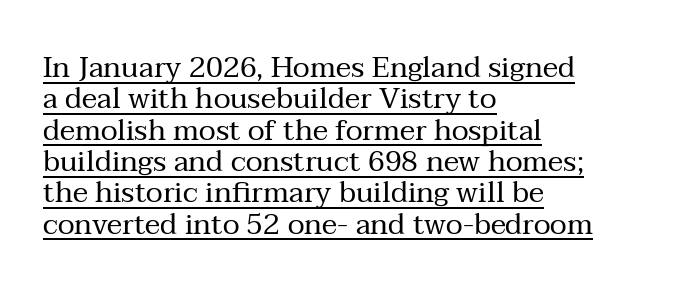
{"serif": "yes", "italic": "no", "bold": "no", "weight": "regular", "width": "normal", "stroke_contrast": "medium", "x_height": "medium", "monospaced": "no", "underline": "yes", "align": "left", "line_spacing": "tight", "line_spacing_ratio": 1.08, "letter_spacing": "normal", "letter_spacing_em": 0.0, "glyph_px": 29}
